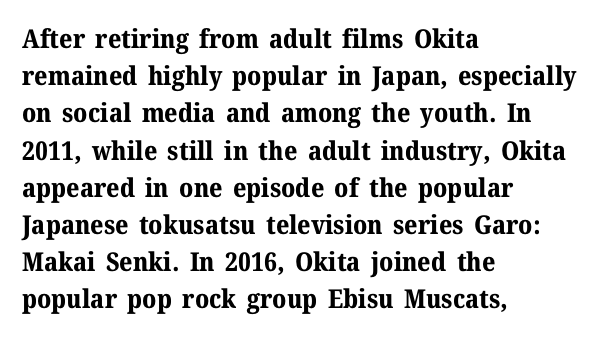
Notice how descenders clear the ascenders below comfortably — that's standard leading. Compared with an ordinary text face, these strokes are far heavier — a full bold. Compared with typical body copy, the letter spacing here is the same. Italic: no, the glyphs are upright roman. The rag falls on the right side of this text block. Descenders hang freely into open space.
